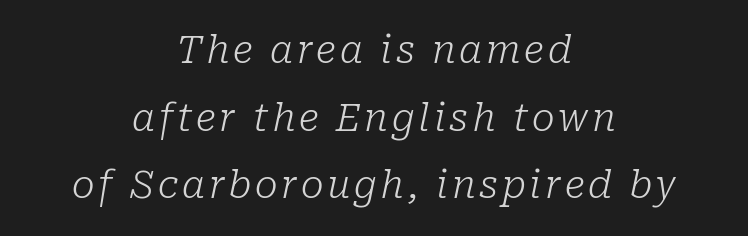
Q: Is the text bold? A: No.
Q: Is the text italic (slanted)? A: Yes, it leans right by about 10 degrees.
Q: Is the typeface a serif or a sans-serif typeface? A: Serif.
Q: Is the text underlined? A: No.
Q: How is the paragraph aligned? A: Centered.
Q: Width (condensed, normal, or wide)? A: Normal.
Q: Stroke contrast? A: Low.
Q: x-height? A: Medium.
Q: Monospaced? A: No.
